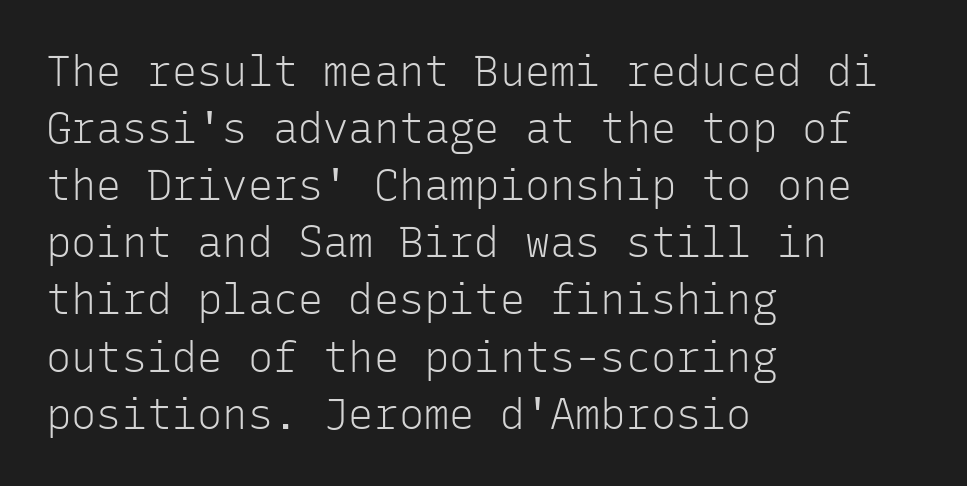
Evenly set lines give the paragraph a standard silhouette. The rendering anchors every line to the left-hand side. Examine the stroke ends and you'll find no serifs. A light-to-regular cut is what we see here. You could call the tracking neutral — neither tight nor loose.
